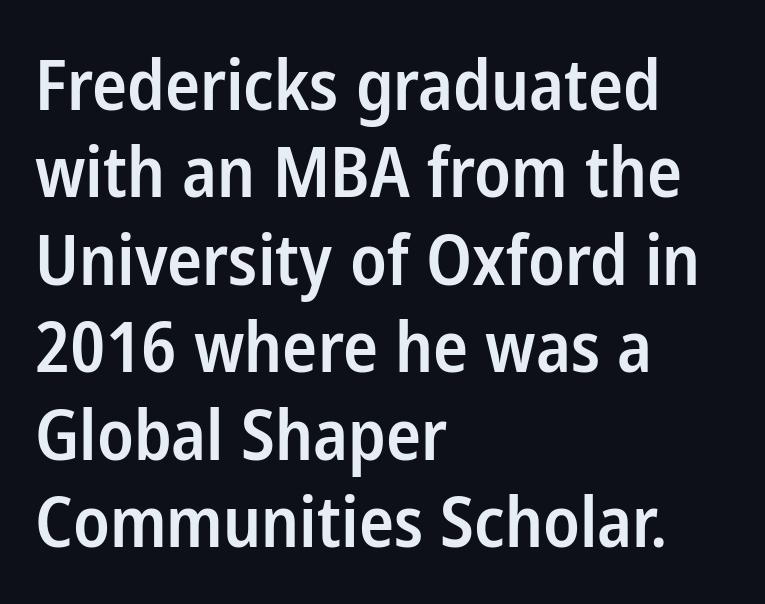
The image shows 70 px semibold, condensed sans-serif type, upright; set left-aligned, normal line spacing (1.25x), normal letter spacing, not underlined; low stroke contrast and a medium x-height.
